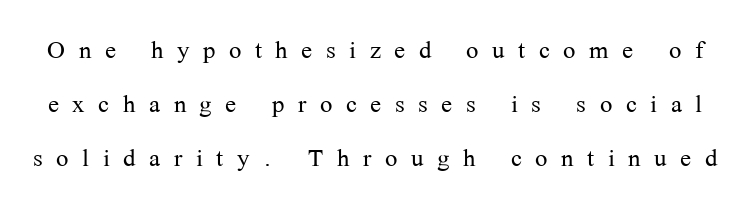
The text was rendered using a seriffed face with decorative stroke endings. Display-style spreading of the glyphs; the letterfit is very open. Weight: in the light-to-regular range. The line-height multiplier appears to be the usual default. The font's upright variant was chosen for this text. The face used here is proportionally spaced, like ordinary book or web type.
